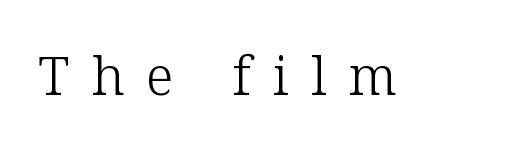
The image shows 53 px light serif type, upright; set unusually wide letter spacing (+0.42 em), not underlined; low stroke contrast and a medium x-height.
